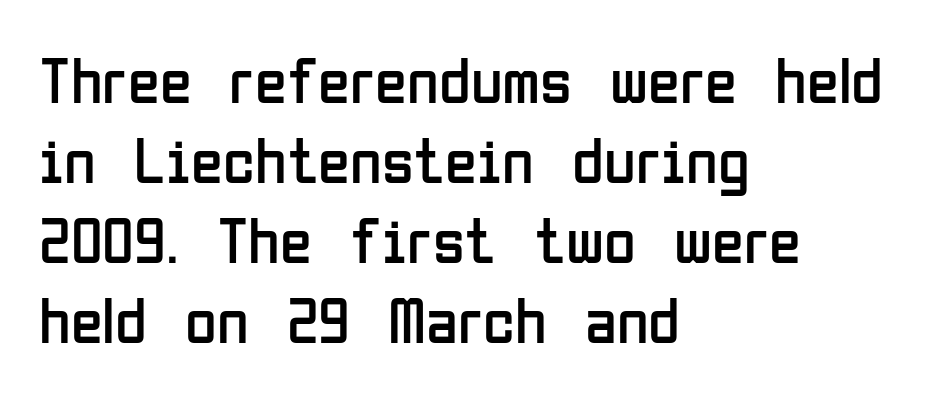
{"serif": "no", "italic": "no", "bold": "no", "weight": "regular", "width": "condensed", "stroke_contrast": "low", "x_height": "medium", "monospaced": "no", "underline": "no", "align": "left", "line_spacing_ratio": 1.23, "letter_spacing": "normal", "letter_spacing_em": 0.0, "glyph_px": 65}
